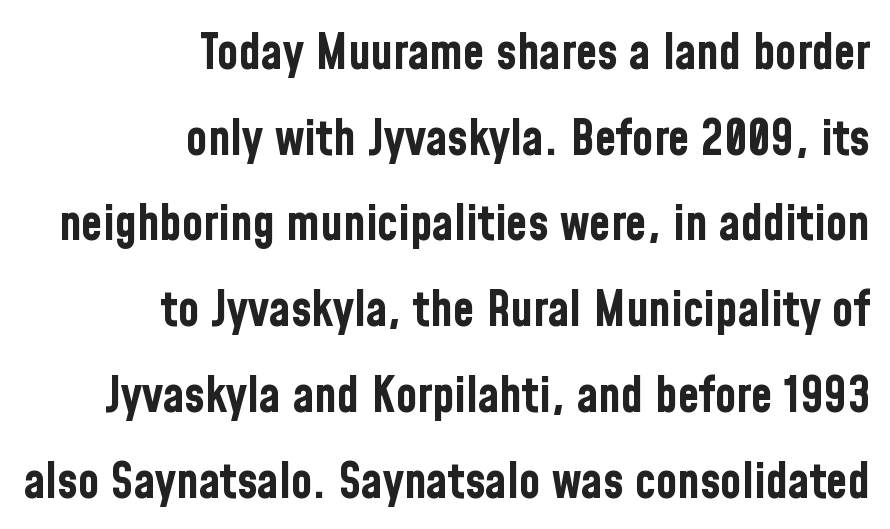
Q: Is the text bold? A: Yes.
Q: Is the text italic (slanted)? A: No, it is upright.
Q: Is the typeface a serif or a sans-serif typeface? A: Sans-serif.
Q: Is the text underlined? A: No.
Q: How is the paragraph aligned? A: Right-aligned.
Q: Is the spacing between letters normal or unusually wide? A: Normal.
Q: Width (condensed, normal, or wide)? A: Condensed.
Q: Stroke contrast? A: Low.
Q: x-height? A: Medium.
Q: Monospaced? A: No.
